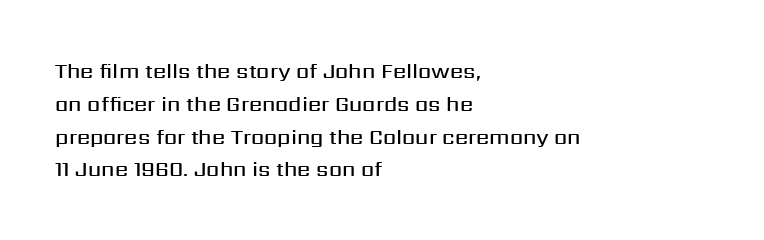
{"italic": "no", "bold": "semi", "underline": "no", "align": "left", "line_spacing": "normal", "line_spacing_ratio": 1.56, "letter_spacing": "normal", "letter_spacing_em": 0.0, "glyph_px": 21}
